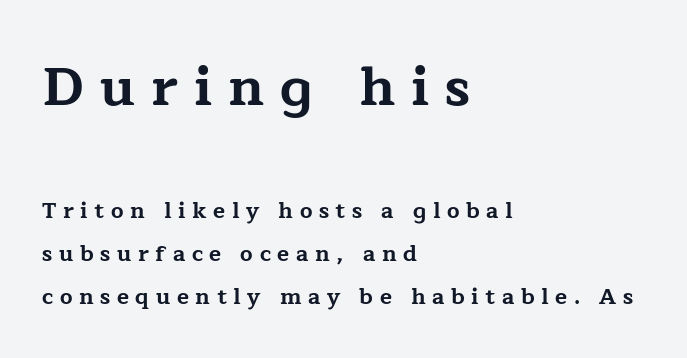
The image shows 54 px bold, wide serif type, upright; set left-aligned, loose line spacing (1.97x), unusually wide letter spacing (+0.3 em), not underlined; the first (top) block is 2.45x larger; low stroke contrast and a medium x-height.
